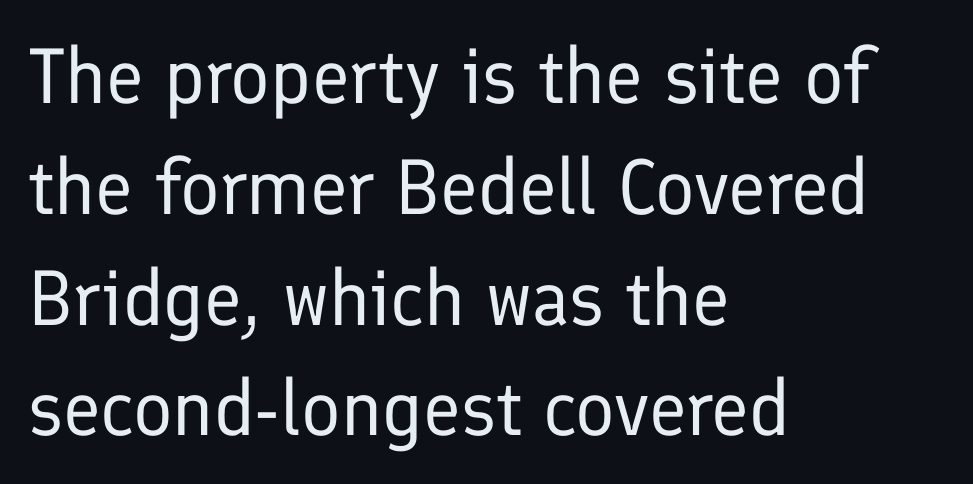
Is there any slant? The stems are plumb. The glyphs in this specimen are sans serif. Short note: letters normally spaced. The weight tops out at a normal text grade. Honestly, the row spacing looks completely unremarkable. Underline: absent.
